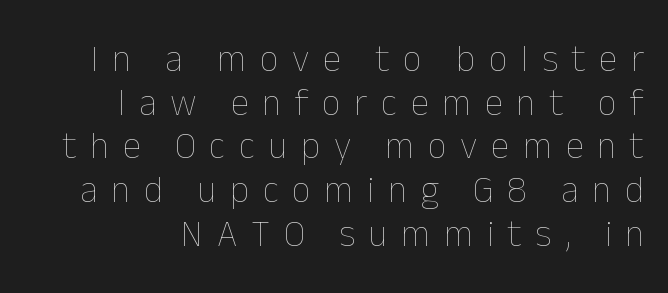
{"italic": "no", "bold": "no", "weight": "thin", "width": "normal", "stroke_contrast": "low", "x_height": "medium", "monospaced": "no", "underline": "no", "align": "right", "line_spacing_ratio": 1.18, "letter_spacing": "wide", "letter_spacing_em": 0.37, "glyph_px": 37}
